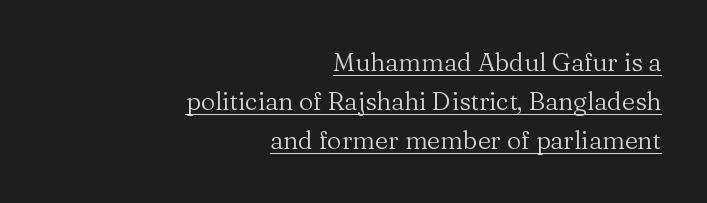
The letterforms sit at book weight or below. Where is the straight margin? On the right. Quick note: interline space is typical. Inter-character spacing is left at the font's built-in metrics. Caption: lettering with a line underneath.
